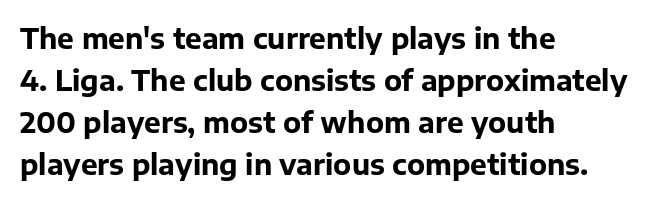
{"serif": "no", "italic": "no", "bold": "yes", "weight": "bold", "width": "normal", "stroke_contrast": "low", "x_height": "medium", "monospaced": "no", "underline": "no", "align": "left", "line_spacing": "normal", "line_spacing_ratio": 1.5, "letter_spacing": "normal", "letter_spacing_em": 0.0, "glyph_px": 28}
